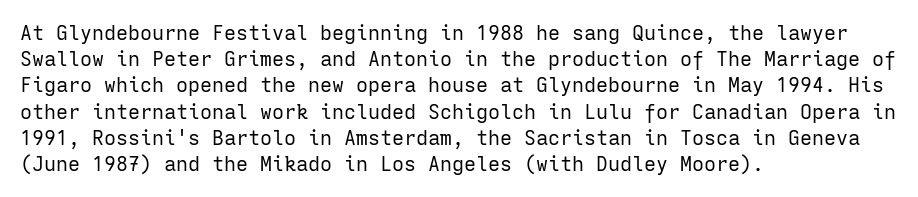
No chunkiness to these letters — they're not bold. Alignment: flush left. Do the letters lean? They stand straight. Horizontal bands of white between lines are of average thickness. Has an underline been added? It has not. Is the letter spacing exaggerated? No — it looks like the ordinary default.
